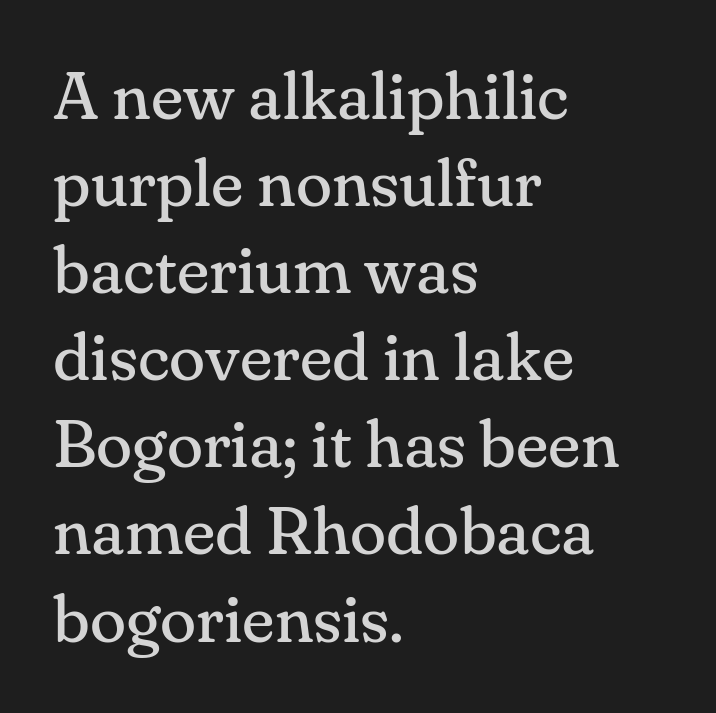
{"serif": "yes", "italic": "no", "bold": "no", "weight": "regular", "width": "normal", "stroke_contrast": "medium", "x_height": "small", "monospaced": "no", "underline": "no", "align": "left", "line_spacing": "normal", "line_spacing_ratio": 1.3, "letter_spacing": "normal", "letter_spacing_em": 0.0, "glyph_px": 67}
